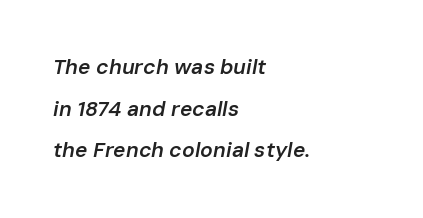
Inter-character spacing is left at the font's built-in metrics. Whoever set this chose breathing room over compactness in the vertical rhythm. Words float on clear page, feet unadorned. The paragraph has a hard left edge and a soft right edge.
